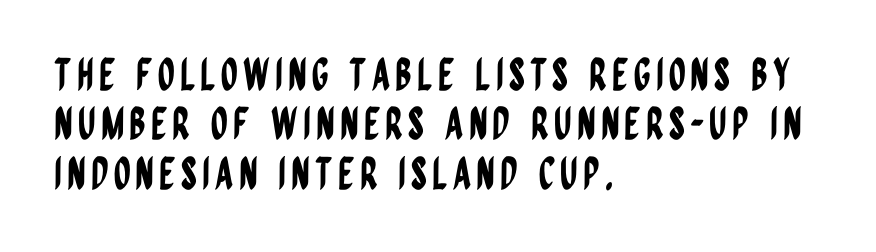
No italicization has been applied; the sample stays upright. Compared with typical paragraphs, the rows here are closer together. Which margin do the lines hug? The left one — the right edge is uneven. The passage shown is typeset with a sans-serif family. Spacing verdict: proportional, widths tailored to each character. Letters rest on an invisible, unmarked baseline.
